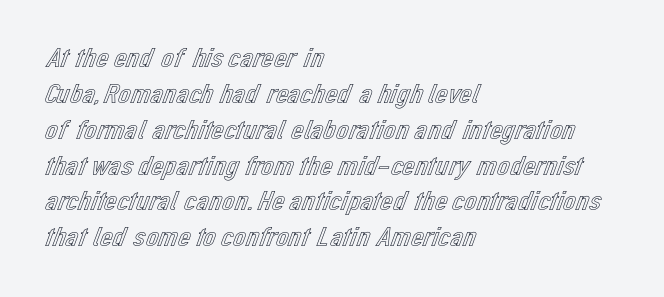
This sample keeps an unexceptional amount of space between lines. Each letter keeps its own natural width here, so spacing adapts to shape. A bare baseline throughout the passage. Tracking here is standard; glyphs follow each other at the usual distance.
